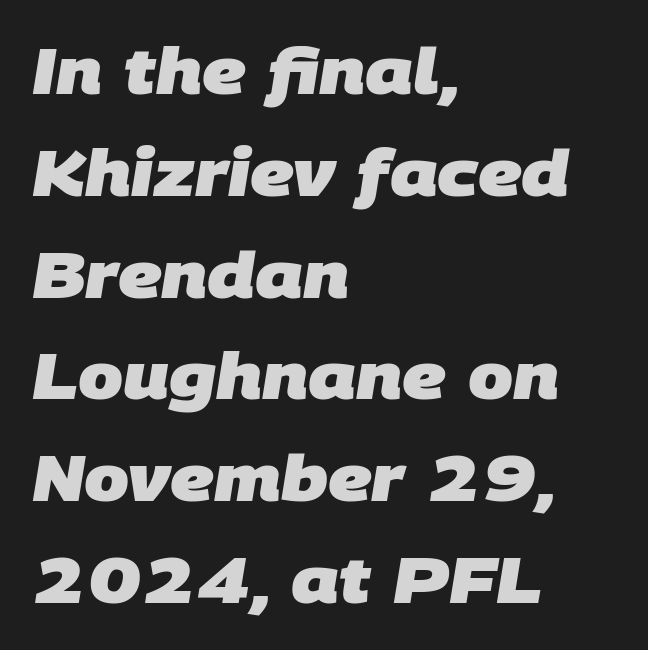
No word sits above an underline. Serif or sans? Sans — the stroke terminals are bare. The rag falls on the right side of this text block. The passage shown stacks its lines at a standard gap.
